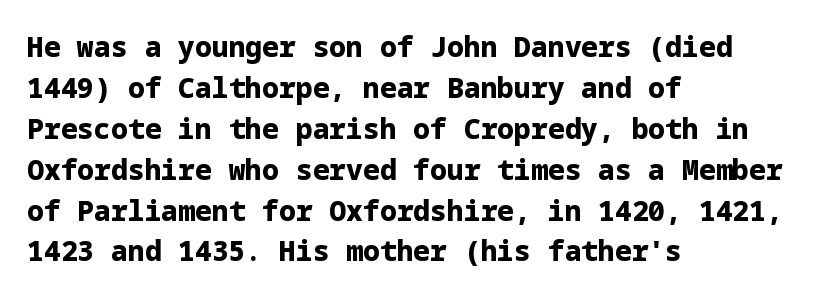
Q: Is the text bold? A: Yes.
Q: Is the text italic (slanted)? A: No, it is upright.
Q: Is the typeface a serif or a sans-serif typeface? A: Sans-serif.
Q: Is the text underlined? A: No.
Q: How is the paragraph aligned? A: Left-aligned.
Q: Is the spacing between letters normal or unusually wide? A: Normal.
Q: Is the spacing between lines tight, normal or loose? A: Normal.
Q: Width (condensed, normal, or wide)? A: Normal.
Q: Stroke contrast? A: Low.
Q: x-height? A: Medium.
